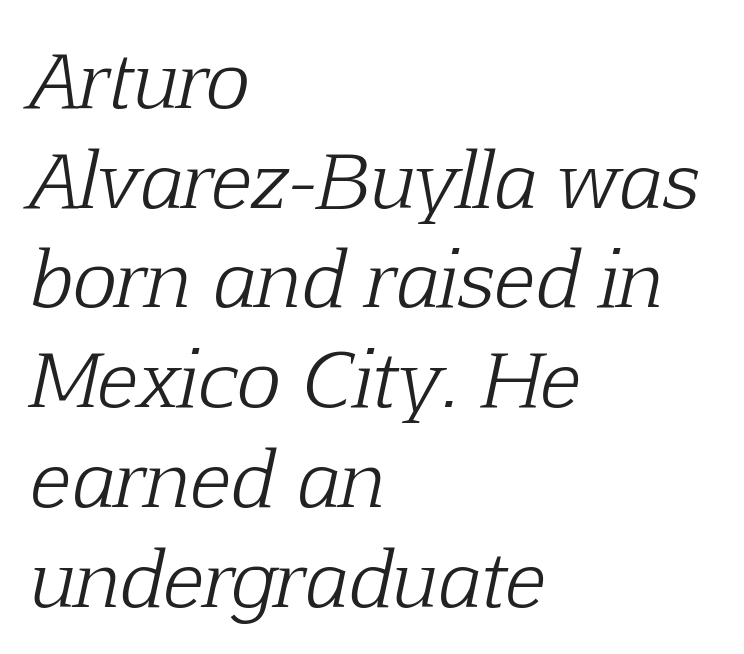
Q: Is the text bold? A: No.
Q: Is the text italic (slanted)? A: Yes, it leans right by about 12 degrees.
Q: Is the typeface a serif or a sans-serif typeface? A: Serif.
Q: Is the text underlined? A: No.
Q: How is the paragraph aligned? A: Left-aligned.
Q: Is the spacing between letters normal or unusually wide? A: Normal.
Q: Is the spacing between lines tight, normal or loose? A: Normal.
Q: Width (condensed, normal, or wide)? A: Normal.
Q: Stroke contrast? A: Low.
Q: x-height? A: Medium.
Q: Monospaced? A: No.
